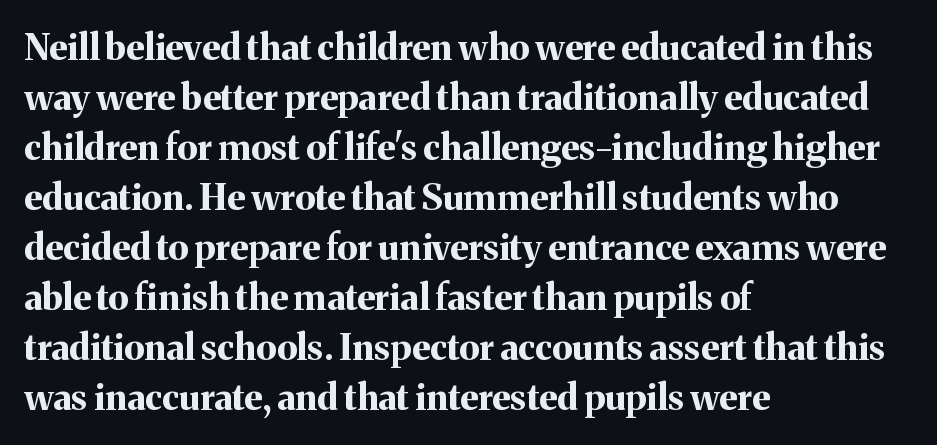
Q: Is the text bold? A: Yes.
Q: Is the text italic (slanted)? A: No, it is upright.
Q: Is the typeface a serif or a sans-serif typeface? A: Serif.
Q: Is the text underlined? A: No.
Q: How is the paragraph aligned? A: Left-aligned.
Q: Is the spacing between letters normal or unusually wide? A: Normal.
Q: Is the spacing between lines tight, normal or loose? A: Normal.
Q: Width (condensed, normal, or wide)? A: Normal.
Q: Stroke contrast? A: Medium.
Q: x-height? A: Medium.
Q: Monospaced? A: No.
